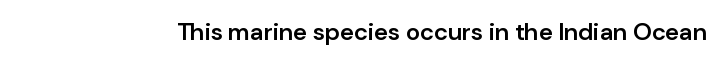
Quick note: underline off. Rendered with straight, roman letterforms. Each word holds together tightly as a unit, with standard inter-letter gaps. Slightly chunky letters — semibold, I'd say, not full bold.
